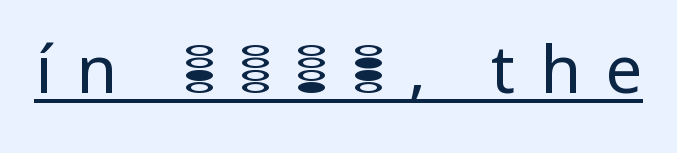
The image shows 66 px regular-weight sans-serif type, upright; set unusually wide letter spacing (+0.37 em), underlined; low stroke contrast and a medium x-height.
